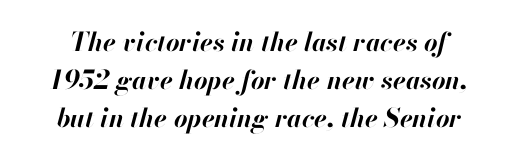
Q: Is the text bold? A: Yes.
Q: Is the text italic (slanted)? A: Yes, it leans right by about 13 degrees.
Q: Is the text underlined? A: No.
Q: How is the paragraph aligned? A: Centered.
Q: Is the spacing between letters normal or unusually wide? A: Normal.
Q: Is the spacing between lines tight, normal or loose? A: Normal.
